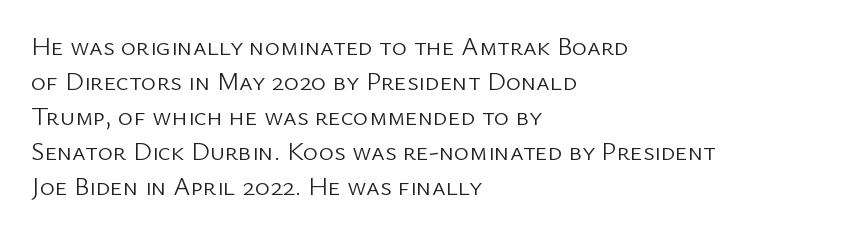
{"italic": "no", "bold": "no", "underline": "no", "align": "left", "line_spacing": "normal", "line_spacing_ratio": 1.35, "letter_spacing": "normal", "letter_spacing_em": 0.0, "glyph_px": 26}
